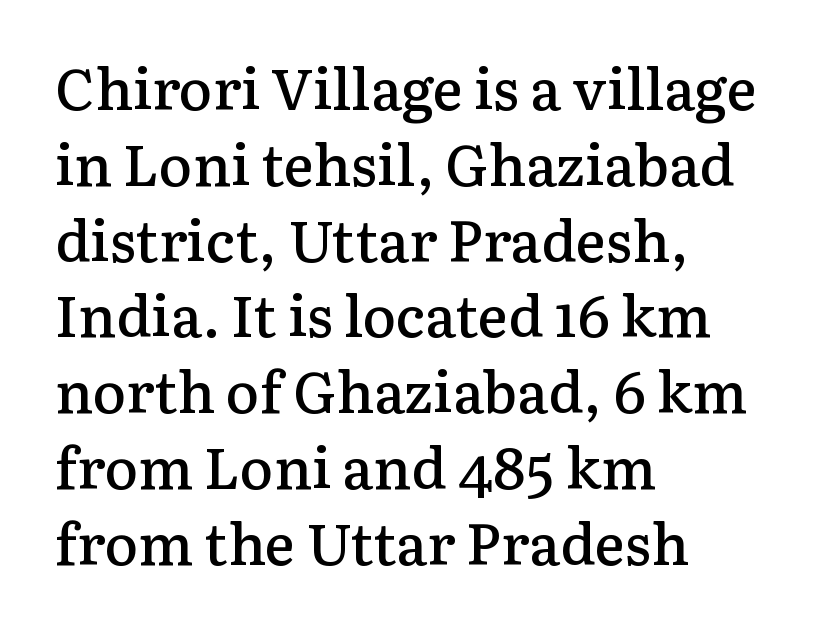
Q: Is the text bold? A: Semi-bold.
Q: Is the text italic (slanted)? A: No, it is upright.
Q: Is the typeface a serif or a sans-serif typeface? A: Serif.
Q: Is the text underlined? A: No.
Q: How is the paragraph aligned? A: Left-aligned.
Q: Is the spacing between letters normal or unusually wide? A: Normal.
Q: Is the spacing between lines tight, normal or loose? A: Normal.
Q: Width (condensed, normal, or wide)? A: Normal.
Q: Stroke contrast? A: Low.
Q: x-height? A: Medium.
Q: Monospaced? A: No.
